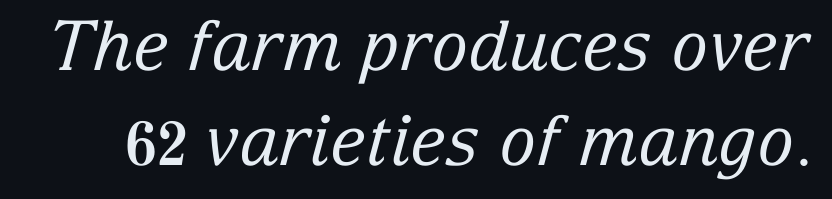
The characters display serif detailing at their extremities. The letters advance in unequal steps, a hallmark of proportional type. Nobody drew a line under any word here. Is there much room between lines? A standard amount, neither cramped nor airy. The rendering applies a slant to the glyphs. How are the letters spaced? Ordinarily, with no added tracking.
